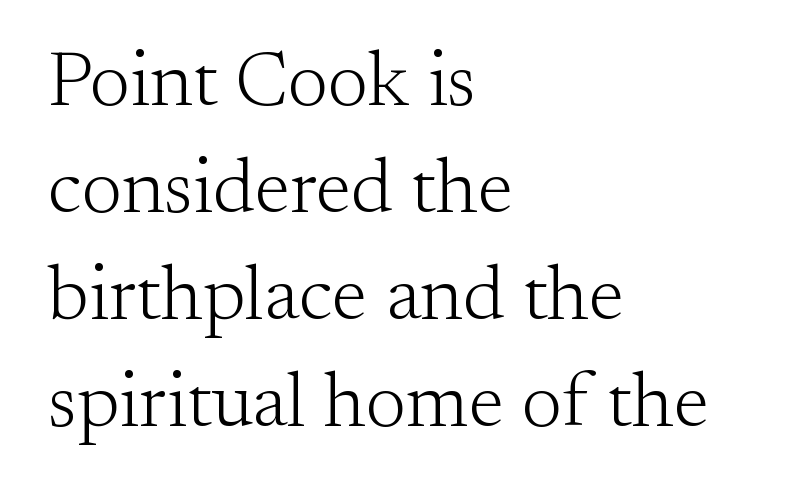
{"serif": "yes", "italic": "no", "bold": "no", "weight": "light", "width": "normal", "stroke_contrast": "medium", "x_height": "small", "monospaced": "no", "underline": "no", "align": "left", "line_spacing": "normal", "line_spacing_ratio": 1.39, "letter_spacing": "normal", "letter_spacing_em": 0.0, "glyph_px": 77}
